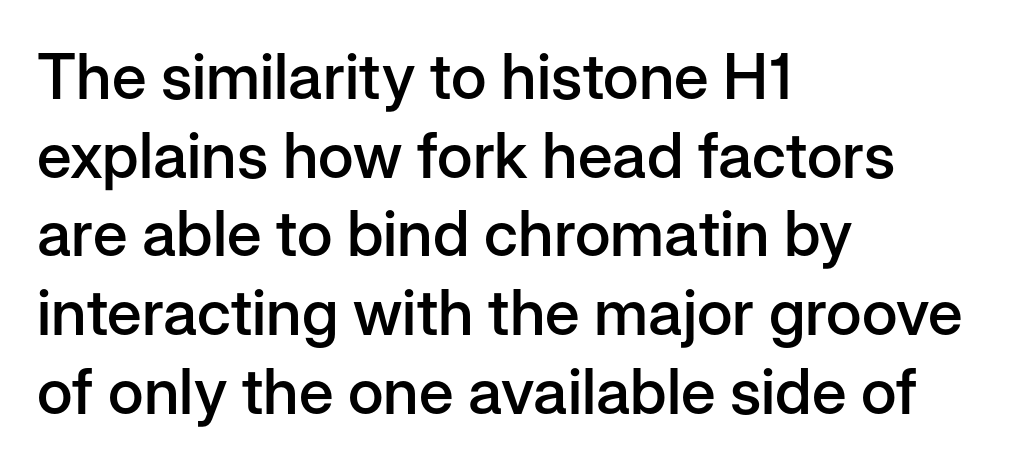
Nobody touched the tracking dial on this one. Set as a demibold, roughly 600 on the weight scale. Nobody drew a line under any word here. All the whitespace from short lines collects on the right. Compared with typical paragraphs, the rows here are spaced about the same.
